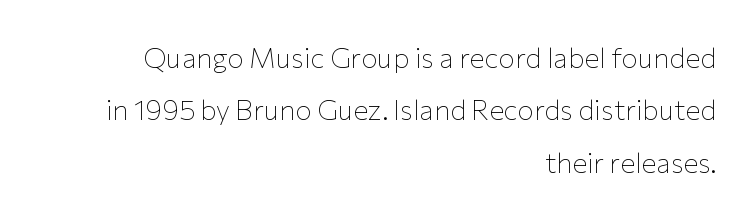
All the whitespace from short lines collects on the left. These lines were composed using upright roman letters. Heft: none added — not bold. This rendering leaves character spacing at its baseline value. The passage shown is typed in a proportional face where columns would drift.
